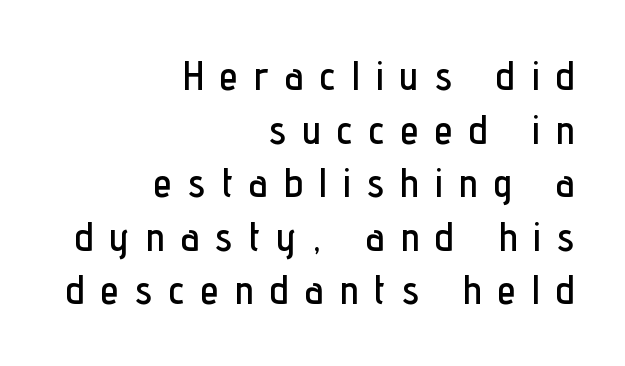
{"serif": "no", "italic": "no", "width": "condensed", "stroke_contrast": "low", "x_height": "medium", "monospaced": "no", "underline": "no", "align": "right", "line_spacing": "normal", "line_spacing_ratio": 1.34, "letter_spacing": "wide", "letter_spacing_em": 0.42, "glyph_px": 40}
